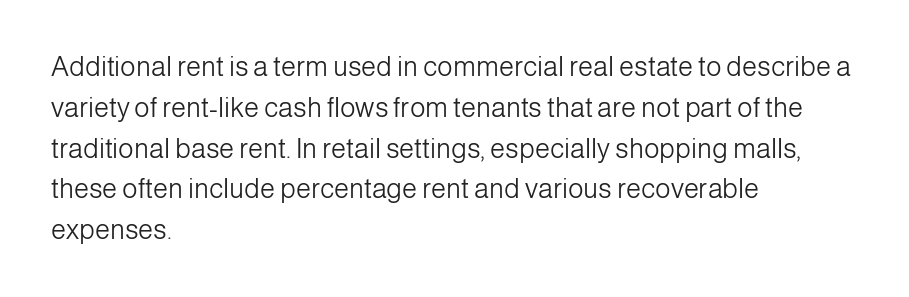
{"italic": "no", "bold": "no", "underline": "no", "align": "left", "line_spacing": "normal", "line_spacing_ratio": 1.51, "letter_spacing": "normal", "letter_spacing_em": 0.0, "glyph_px": 27}
